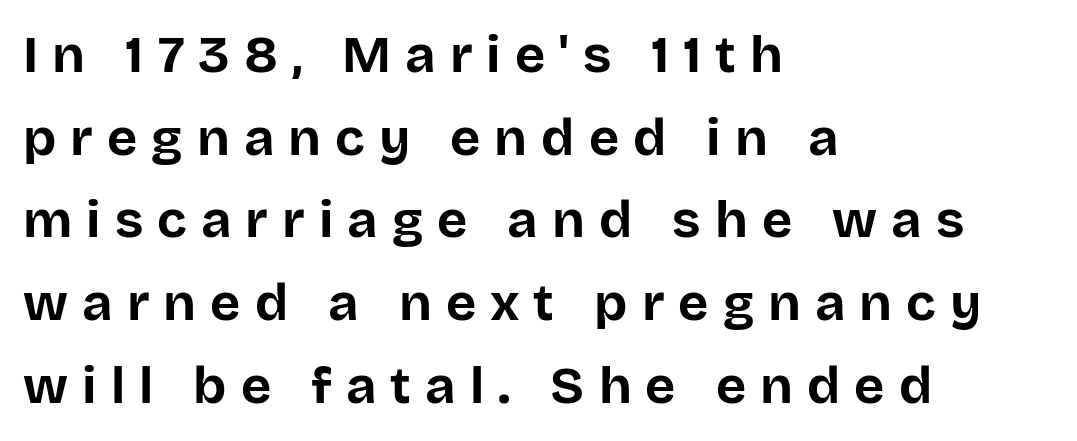
Q: Is the text bold? A: Yes.
Q: Is the text italic (slanted)? A: No, it is upright.
Q: Is the typeface a serif or a sans-serif typeface? A: Sans-serif.
Q: Is the text underlined? A: No.
Q: How is the paragraph aligned? A: Left-aligned.
Q: Is the spacing between letters normal or unusually wide? A: Unusually wide.
Q: Is the spacing between lines tight, normal or loose? A: Normal.
Q: Width (condensed, normal, or wide)? A: Normal.
Q: Stroke contrast? A: Low.
Q: x-height? A: Large.
Q: Monospaced? A: No.
